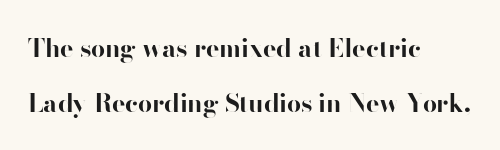
Reading down the block, your eye returns to a fixed left position each line. Does the weight exceed regular? Yes, all the way to bold. Posture: upright roman. Letter spacing: default.
